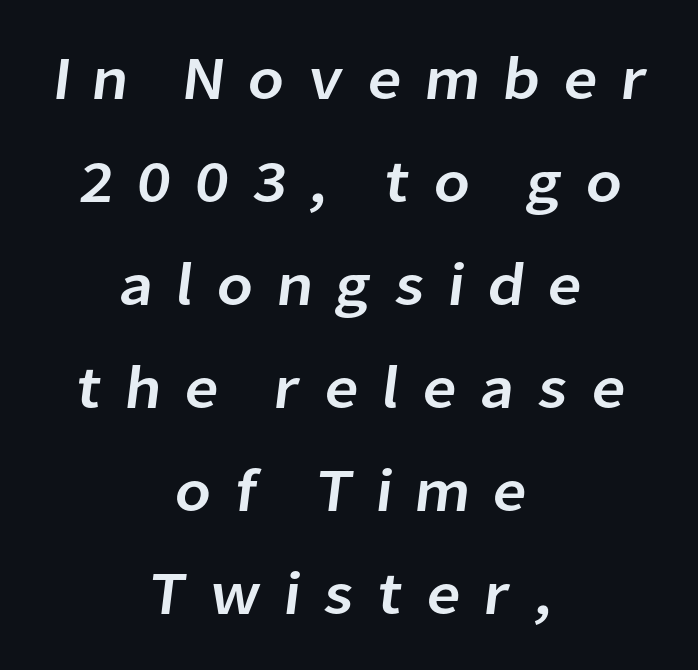
The space beneath each line is pristine and unruled. Letter spacing: wide. You could not count columns in this text — the font is proportionally spaced. The space between consecutive lines is moderate.
